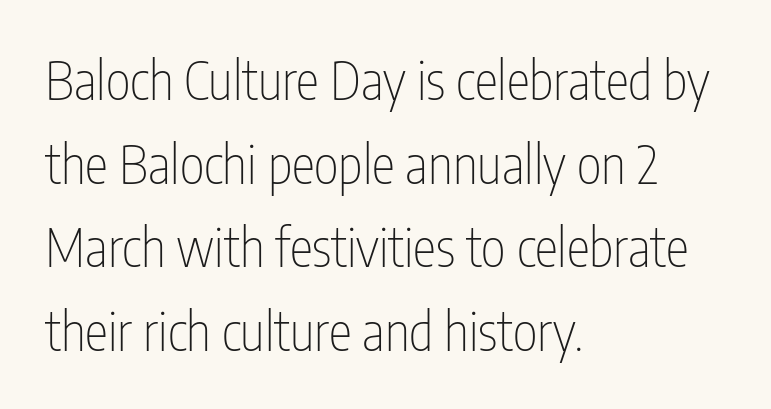
Honestly, there is no underline to notice here at all. Reading down the block, your eye returns to a fixed left position each line. The rendering uses natural spacing where letterforms have individual widths. The text was rendered using a sans face with plain stroke endings. Letter spacing: default.
